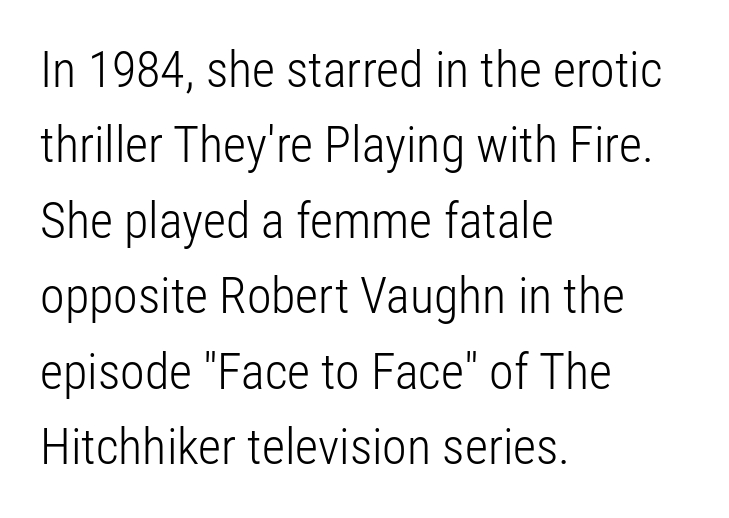
Q: Is the text bold? A: No.
Q: Is the text italic (slanted)? A: No, it is upright.
Q: Is the typeface a serif or a sans-serif typeface? A: Sans-serif.
Q: Is the text underlined? A: No.
Q: How is the paragraph aligned? A: Left-aligned.
Q: Is the spacing between letters normal or unusually wide? A: Normal.
Q: Is the spacing between lines tight, normal or loose? A: Normal.
Q: Width (condensed, normal, or wide)? A: Condensed.
Q: Stroke contrast? A: Low.
Q: x-height? A: Medium.
Q: Monospaced? A: No.
